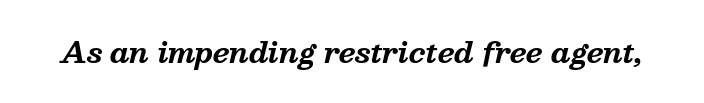
{"serif": "yes", "italic": "yes", "lean": "right", "slant_degrees": 13, "bold": "yes", "weight": "bold", "width": "normal", "stroke_contrast": "medium", "x_height": "medium", "monospaced": "no", "underline": "no", "letter_spacing": "normal", "letter_spacing_em": 0.0, "glyph_px": 28}
